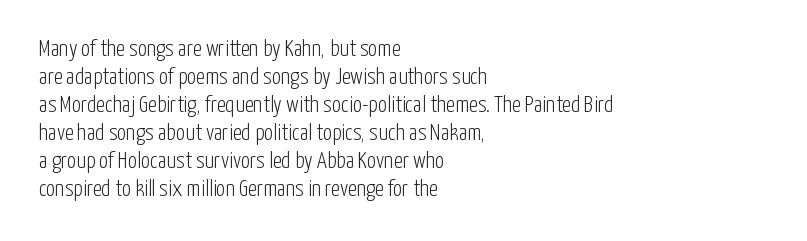
Every stem runs plumb, perpendicular to the baseline. Layout note: lines flush left. Decoration check: the copy has no underline. Short note: letters normally spaced.
